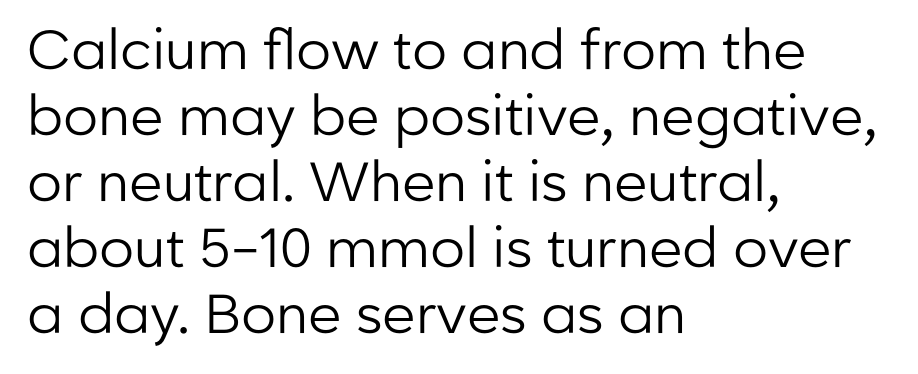
The image shows 55 px regular-weight sans-serif type, upright; set left-aligned, line spacing 1.2x, normal letter spacing, not underlined; low stroke contrast and a medium x-height.
